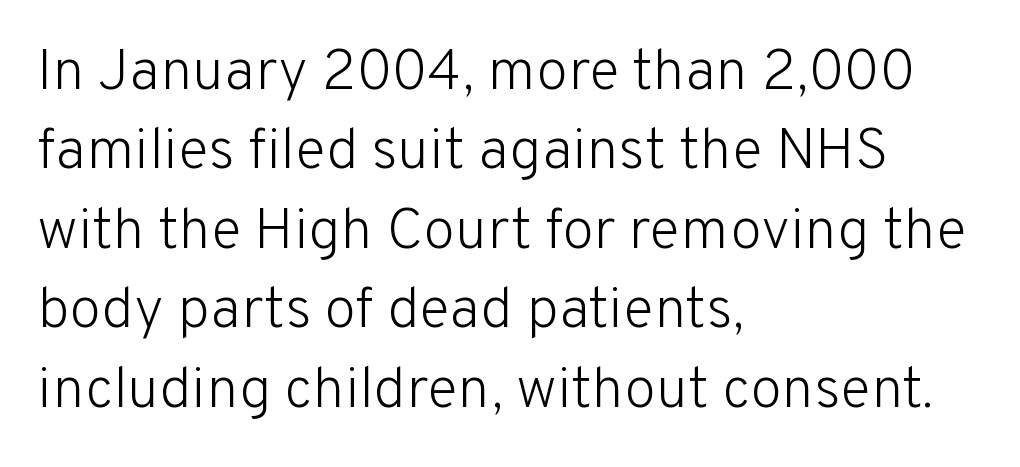
Q: Is the text bold? A: No.
Q: Is the text italic (slanted)? A: No, it is upright.
Q: Is the typeface a serif or a sans-serif typeface? A: Sans-serif.
Q: Is the text underlined? A: No.
Q: How is the paragraph aligned? A: Left-aligned.
Q: Is the spacing between letters normal or unusually wide? A: Normal.
Q: Is the spacing between lines tight, normal or loose? A: Normal.
Q: Width (condensed, normal, or wide)? A: Normal.
Q: Stroke contrast? A: Low.
Q: x-height? A: Medium.
Q: Monospaced? A: No.
